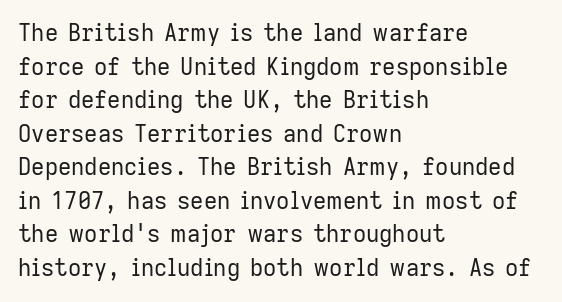
What stands out about the letter spacing? Nothing — it is the standard amount. Type without underlining. You can tell it's not italic because the verticals are truly vertical. Is there much room between lines? A standard amount, neither cramped nor airy.
